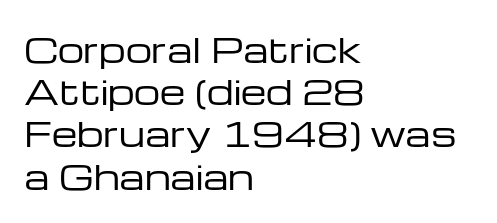
You could not count columns in this text — the font is proportionally spaced. Caption: multi-line text, flush left, ragged right. The space beneath each line is pristine and unruled. Is the type heavy? It reads as light-to-regular instead.
